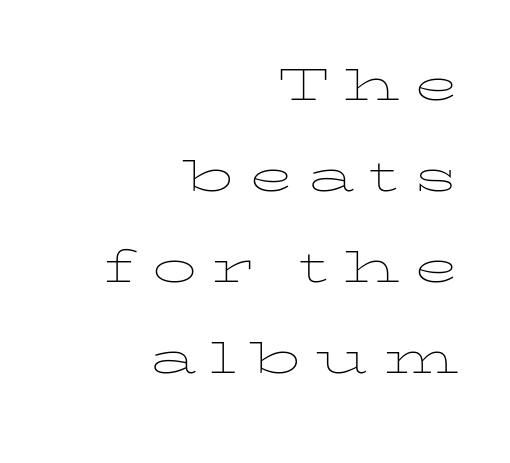
Ordinary non-slanted type is in use. Type without underlining. The face looks like a standard text weight, possibly lighter. Compared with a flush-left layout, this one pins lines to the opposite, right side.
